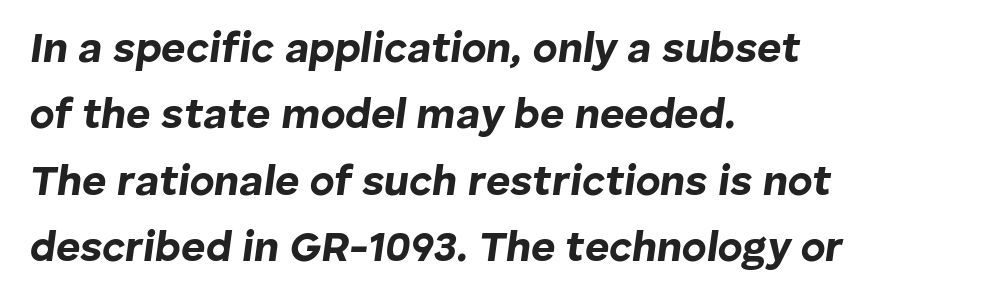
{"italic": "yes", "lean": "right", "slant_degrees": 8, "bold": "yes", "weight": "bold", "width": "normal", "stroke_contrast": "low", "x_height": "medium", "monospaced": "no", "underline": "no", "align": "left", "line_spacing": "normal", "line_spacing_ratio": 1.58, "letter_spacing": "normal", "letter_spacing_em": 0.0, "glyph_px": 42}
